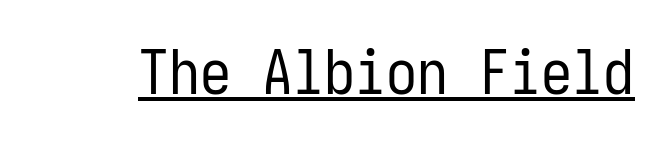
Look at the tracking — it's just the regular setting, nothing added. These characters rest on top of a visible drawn line. Type style note: lacks serifs. If you drew a line through each stem, it would be perfectly vertical. No letter is thick-stroked: the sample isn't bold.
